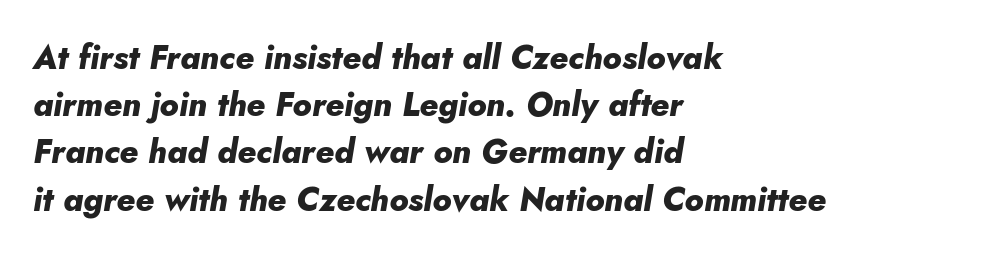
Q: Is the text bold? A: Yes.
Q: Is the text italic (slanted)? A: Yes, it leans right by about 5 degrees.
Q: Is the text underlined? A: No.
Q: How is the paragraph aligned? A: Left-aligned.
Q: Is the spacing between letters normal or unusually wide? A: Normal.
Q: Is the spacing between lines tight, normal or loose? A: Normal.
Q: Width (condensed, normal, or wide)? A: Normal.
Q: Stroke contrast? A: Low.
Q: x-height? A: Small.
Q: Monospaced? A: No.
